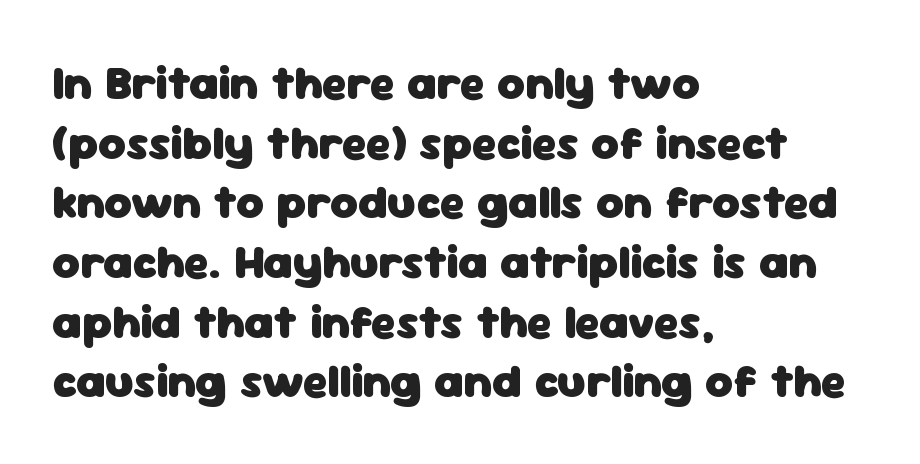
The image shows 47 px heavy sans-serif type, upright; set left-aligned, normal line spacing (1.27x), normal letter spacing, not underlined; low stroke contrast and a medium x-height.
